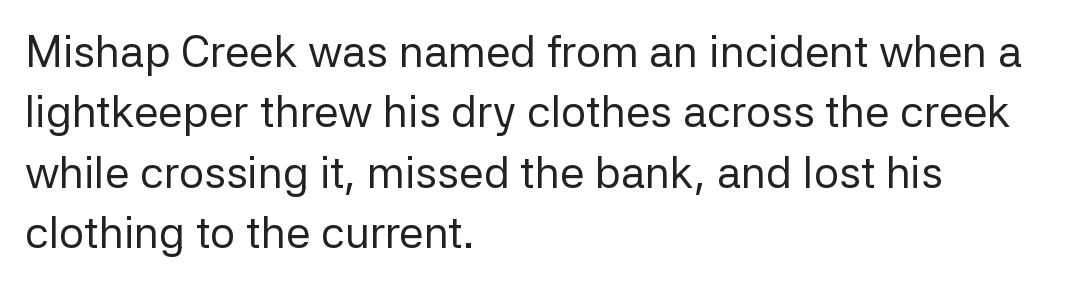
{"serif": "no", "italic": "no", "bold": "no", "weight": "regular", "width": "normal", "stroke_contrast": "low", "x_height": "medium", "monospaced": "no", "underline": "no", "align": "left", "line_spacing": "normal", "line_spacing_ratio": 1.37, "letter_spacing": "normal", "letter_spacing_em": 0.0, "glyph_px": 44}
